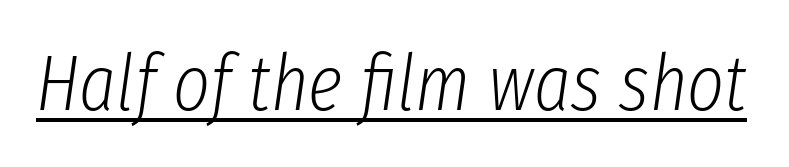
The image shows 79 px light, condensed type, italic (leaning right); set normal letter spacing, underlined; low stroke contrast and a medium x-height.
